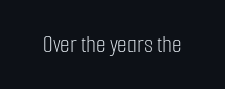
Q: Is the text bold? A: No.
Q: Is the text italic (slanted)? A: No, it is upright.
Q: Is the text underlined? A: No.
Q: Is the spacing between letters normal or unusually wide? A: Normal.
